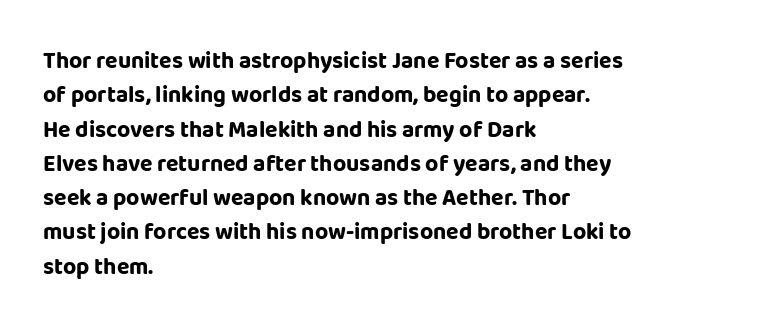
The space directly below the letters is spotless. Interline gaps are of average width in this sample. Ascenders rise straight up at ninety degrees. The rendering anchors every line to the left-hand side. The horizontal fit of the characters is conventional and even. The sample has been set heavy, in full bold.
